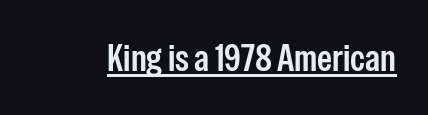
Q: Is the text bold? A: Semi-bold.
Q: Is the text italic (slanted)? A: No, it is upright.
Q: Is the typeface a serif or a sans-serif typeface? A: Sans-serif.
Q: Is the text underlined? A: Yes.
Q: Is the spacing between letters normal or unusually wide? A: Normal.
Q: Width (condensed, normal, or wide)? A: Condensed.
Q: Stroke contrast? A: Low.
Q: x-height? A: Medium.
Q: Monospaced? A: No.
